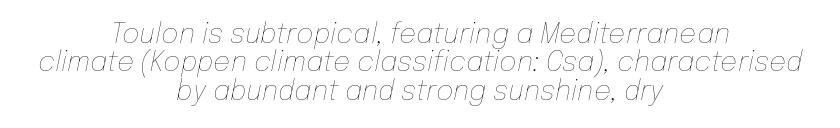
Q: Is the text bold? A: No.
Q: Is the text italic (slanted)? A: Yes, it leans right by about 12 degrees.
Q: Is the text underlined? A: No.
Q: How is the paragraph aligned? A: Centered.
Q: Is the spacing between letters normal or unusually wide? A: Normal.
Q: Is the spacing between lines tight, normal or loose? A: Tight.
